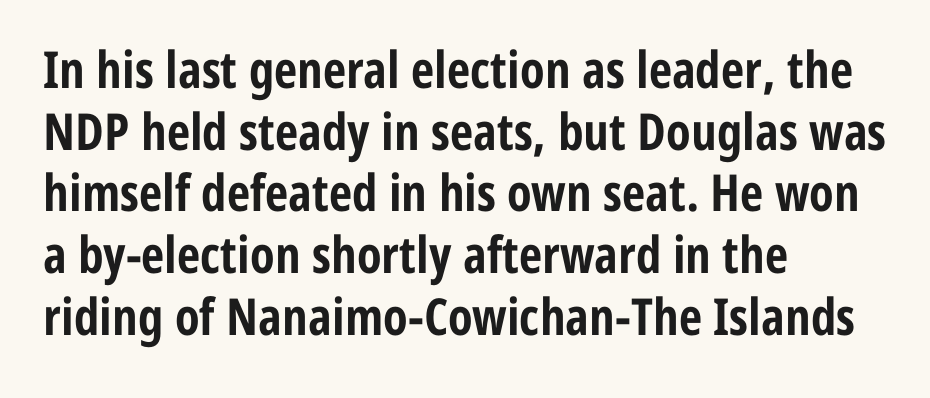
{"serif": "no", "italic": "no", "bold": "yes", "weight": "bold", "width": "condensed", "stroke_contrast": "low", "x_height": "medium", "monospaced": "no", "underline": "no", "align": "left", "line_spacing_ratio": 1.21, "letter_spacing": "normal", "letter_spacing_em": 0.0, "glyph_px": 51}
